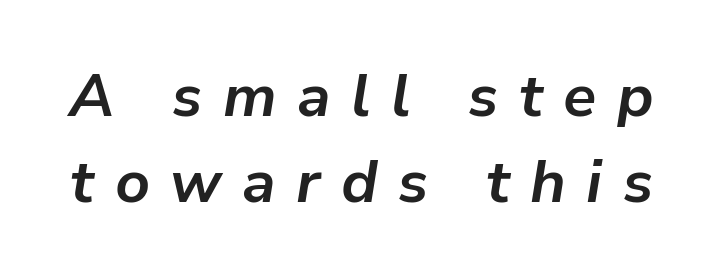
The image shows 60 px bold type, italic (leaning right); set normal line spacing (1.43x), unusually wide letter spacing (+0.34 em), not underlined; low stroke contrast and a medium x-height.
